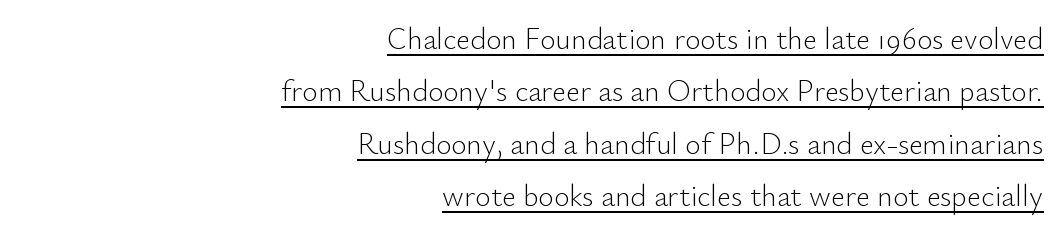
Q: Is the text bold? A: No.
Q: Is the text italic (slanted)? A: No, it is upright.
Q: Is the typeface a serif or a sans-serif typeface? A: Sans-serif.
Q: Is the text underlined? A: Yes.
Q: How is the paragraph aligned? A: Right-aligned.
Q: Is the spacing between letters normal or unusually wide? A: Normal.
Q: Width (condensed, normal, or wide)? A: Normal.
Q: Stroke contrast? A: Low.
Q: x-height? A: Small.
Q: Monospaced? A: No.
